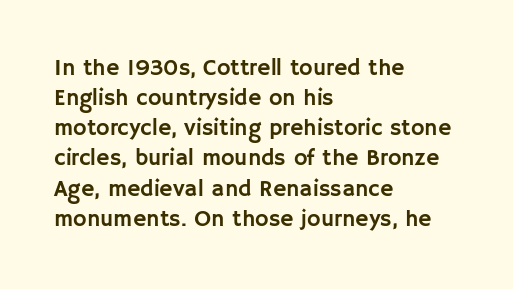
Q: Is the text italic (slanted)? A: No, it is upright.
Q: Is the text underlined? A: No.
Q: How is the paragraph aligned? A: Left-aligned.
Q: Is the spacing between letters normal or unusually wide? A: Normal.
Q: Is the spacing between lines tight, normal or loose? A: Normal.
